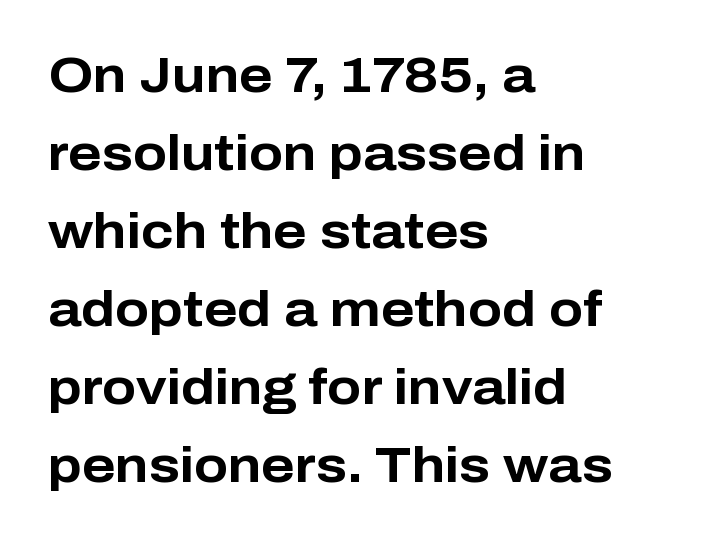
Q: Is the text bold? A: Yes.
Q: Is the text italic (slanted)? A: No, it is upright.
Q: Is the typeface a serif or a sans-serif typeface? A: Sans-serif.
Q: Is the text underlined? A: No.
Q: How is the paragraph aligned? A: Left-aligned.
Q: Is the spacing between letters normal or unusually wide? A: Normal.
Q: Is the spacing between lines tight, normal or loose? A: Normal.
Q: Width (condensed, normal, or wide)? A: Normal.
Q: Stroke contrast? A: Low.
Q: x-height? A: Medium.
Q: Monospaced? A: No.
